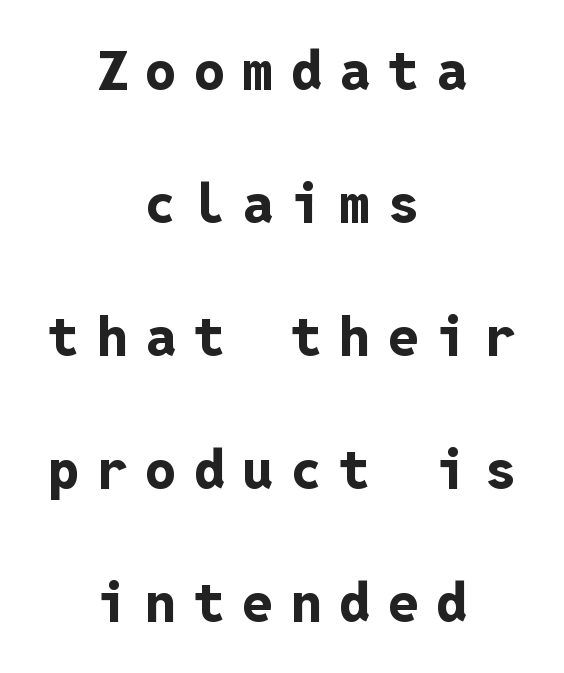
{"serif": "no", "italic": "no", "bold": "yes", "weight": "bold", "width": "normal", "stroke_contrast": "low", "x_height": "medium", "monospaced": "yes", "underline": "no", "align": "center", "line_spacing": "loose", "line_spacing_ratio": 2.42, "letter_spacing": "wide", "letter_spacing_em": 0.32, "glyph_px": 55}
